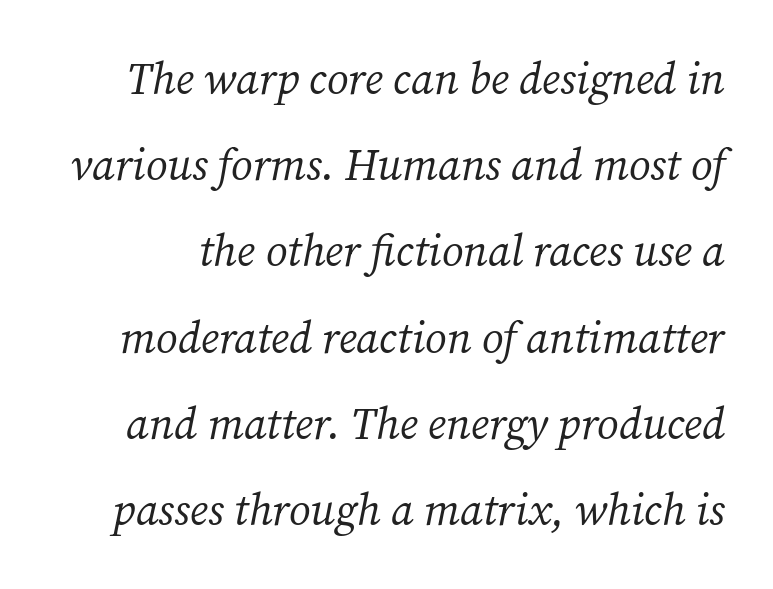
This rendering features lettering with no underline. Each word holds together tightly as a unit, with standard inter-letter gaps. This sample has the flowing, uneven cadence of proportional lettering. Each letter's strokes conclude with small projecting serifs. Tall strokes in this sample are angled rather than plumb.
